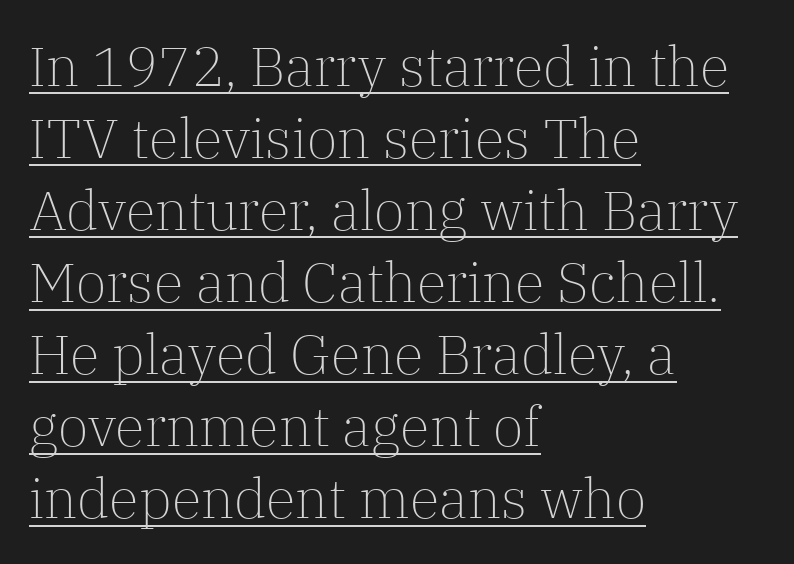
The image shows 55 px light serif type, upright; set left-aligned, normal line spacing (1.31x), normal letter spacing, underlined; low stroke contrast and a medium x-height.
